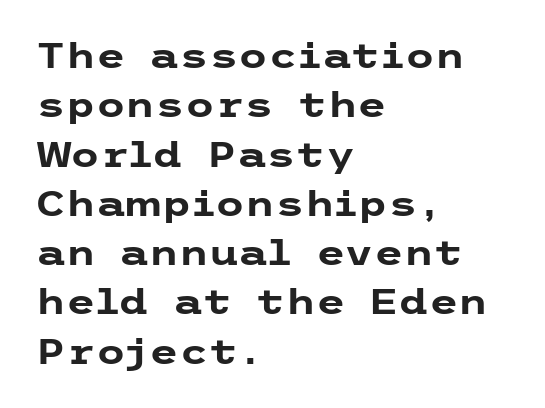
Q: Is the text bold? A: Yes.
Q: Is the text italic (slanted)? A: No, it is upright.
Q: Is the typeface a serif or a sans-serif typeface? A: Sans-serif.
Q: Is the text underlined? A: No.
Q: How is the paragraph aligned? A: Left-aligned.
Q: Is the spacing between letters normal or unusually wide? A: Normal.
Q: Is the spacing between lines tight, normal or loose? A: Normal.
Q: Width (condensed, normal, or wide)? A: Wide.
Q: Stroke contrast? A: Low.
Q: x-height? A: Medium.
